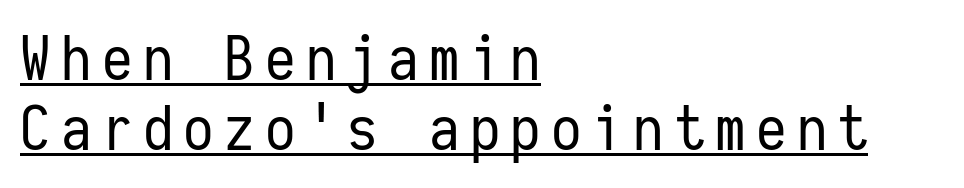
Q: Is the text bold? A: No.
Q: Is the text italic (slanted)? A: No, it is upright.
Q: Is the typeface a serif or a sans-serif typeface? A: Sans-serif.
Q: Is the text underlined? A: Yes.
Q: How is the paragraph aligned? A: Left-aligned.
Q: Is the spacing between lines tight, normal or loose? A: Tight.
Q: Width (condensed, normal, or wide)? A: Condensed.
Q: Stroke contrast? A: Low.
Q: x-height? A: Medium.
Q: Monospaced? A: Yes.
